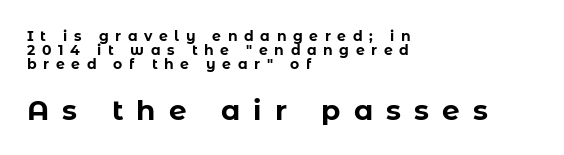
Q: Is the text bold? A: Yes.
Q: Is the text italic (slanted)? A: No, it is upright.
Q: Is the typeface a serif or a sans-serif typeface? A: Sans-serif.
Q: Is the text underlined? A: No.
Q: How is the paragraph aligned? A: Left-aligned.
Q: Is the spacing between letters normal or unusually wide? A: Unusually wide.
Q: Is the spacing between lines tight, normal or loose? A: Tight.
Q: Which block of text is set in a larger size, the first (top) or the second (bottom)? A: The second (bottom) one.
Q: Width (condensed, normal, or wide)? A: Normal.
Q: Stroke contrast? A: Low.
Q: x-height? A: Medium.
Q: Monospaced? A: No.
